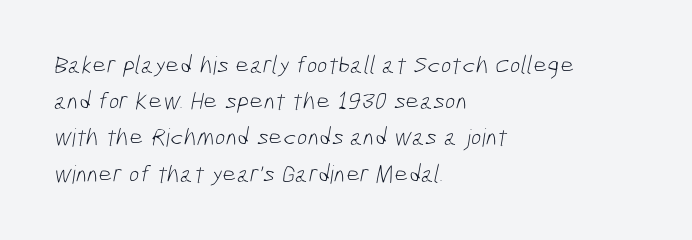
Has an underline been added? It has not. The passage shown has conventional tracking throughout. Heaviness? Minimal to ordinary, like unemphasized prose. Rows of type keep a routine distance in the vertical direction. These lines are set flush left with a ragged right edge.
